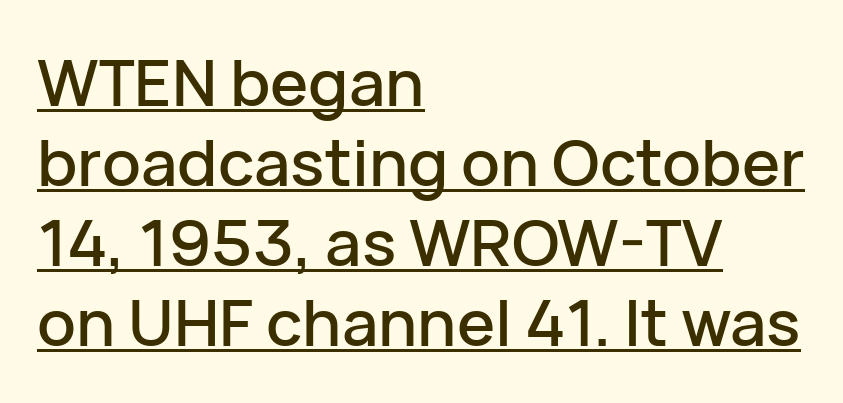
Q: Is the text italic (slanted)? A: No, it is upright.
Q: Is the typeface a serif or a sans-serif typeface? A: Sans-serif.
Q: Is the text underlined? A: Yes.
Q: How is the paragraph aligned? A: Left-aligned.
Q: Is the spacing between letters normal or unusually wide? A: Normal.
Q: Is the spacing between lines tight, normal or loose? A: Normal.
Q: Width (condensed, normal, or wide)? A: Normal.
Q: Stroke contrast? A: Low.
Q: x-height? A: Medium.
Q: Monospaced? A: No.
